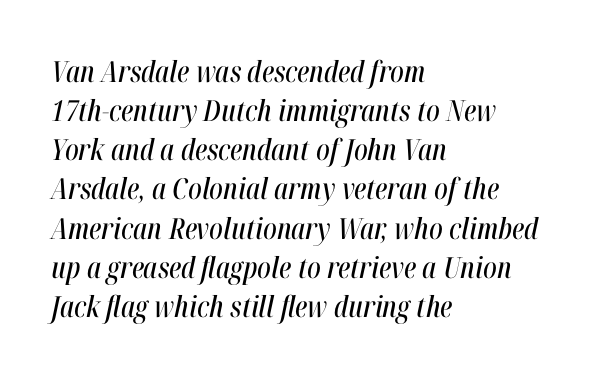
The image shows 29 px condensed type, italic (leaning right); set left-aligned, normal line spacing (1.35x), normal letter spacing, not underlined; high stroke contrast and a medium x-height.
